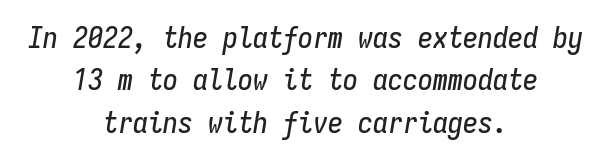
These lines were composed using italics. Note the uniform advance width — an 'i' takes as much space as an 'm'. The paragraph has two soft edges and a firm central axis. Caption: standard tracking, unaltered. The area under the type is left untouched.
